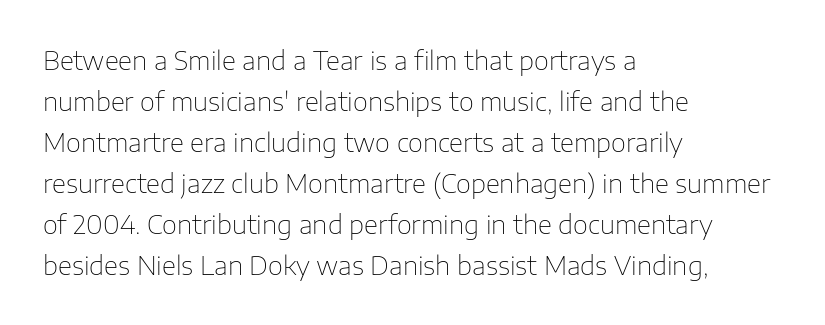
{"italic": "no", "bold": "no", "underline": "no", "align": "left", "line_spacing": "normal", "line_spacing_ratio": 1.58, "letter_spacing": "normal", "letter_spacing_em": 0.0, "glyph_px": 26}
